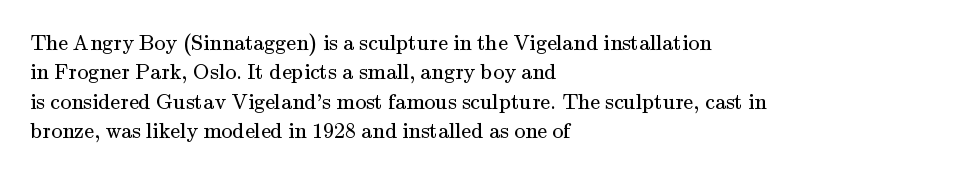
Bare-footed words on every line. Every stem runs plumb, perpendicular to the baseline. The typesetting does not lean heavy: it is not bold. Tracking value appears to be zero — textbook default spacing. The vertical gap from one line to the next is medium.
